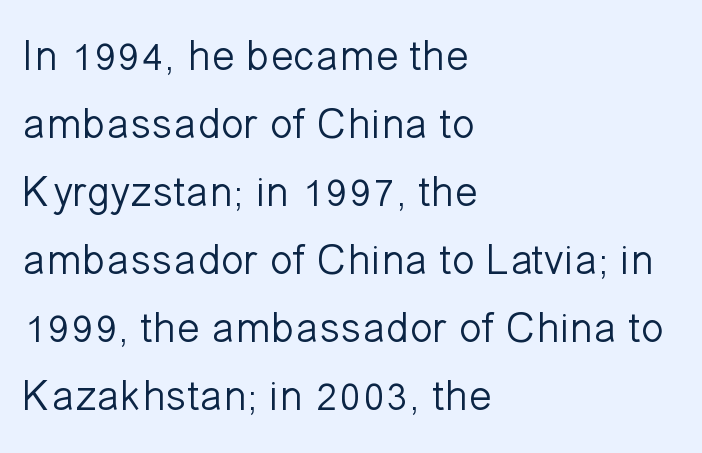
The image shows 43 px light sans-serif type, upright; set left-aligned, normal line spacing (1.58x), normal letter spacing, not underlined; low stroke contrast and a medium x-height.
